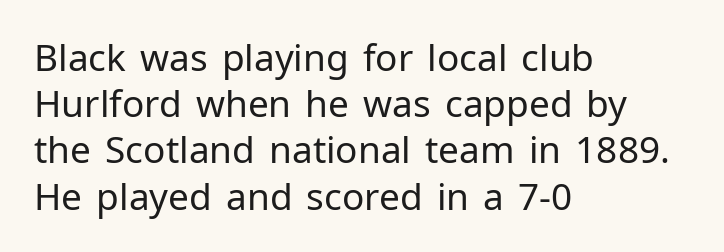
Leading matches the norm, producing a regular column. The area under the type is left untouched. Short and long lines alike share a common starting point at left. Ascenders rise straight up at ninety degrees. This sample uses plain, unmodified letter spacing. This rendering employs a face without finishing strokes, i.e., a sans-serif.
